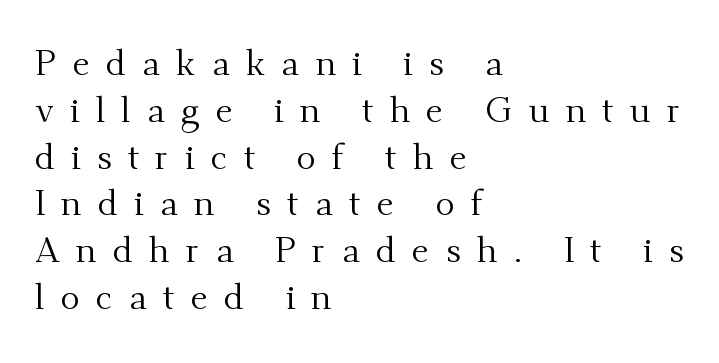
Q: Is the text bold? A: No.
Q: Is the text italic (slanted)? A: No, it is upright.
Q: Is the typeface a serif or a sans-serif typeface? A: Serif.
Q: Is the text underlined? A: No.
Q: How is the paragraph aligned? A: Left-aligned.
Q: Is the spacing between letters normal or unusually wide? A: Unusually wide.
Q: Is the spacing between lines tight, normal or loose? A: Normal.
Q: Width (condensed, normal, or wide)? A: Normal.
Q: Stroke contrast? A: Medium.
Q: x-height? A: Small.
Q: Monospaced? A: No.
